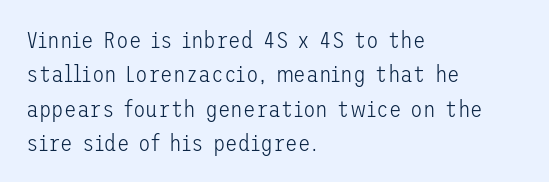
{"italic": "no", "bold": "no", "underline": "no", "align": "left", "line_spacing": "normal", "line_spacing_ratio": 1.49, "letter_spacing": "normal", "letter_spacing_em": 0.0, "glyph_px": 23}
